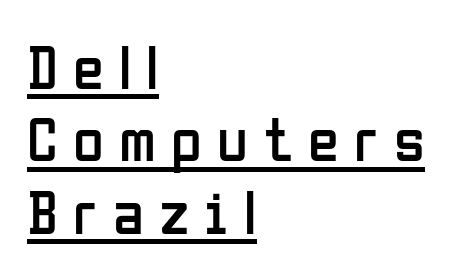
Every row of glyphs begins at an identical x-position on the left. The lettering stays uniformly vertical, giving the passage a roman look. A baseline rule has been typeset under these characters. What's the leading like? Squeezed, with rows nearly overlapping. Nothing sits at the stroke ends, so this counts as sans-serif. The passage shown is not bold in any degree.
